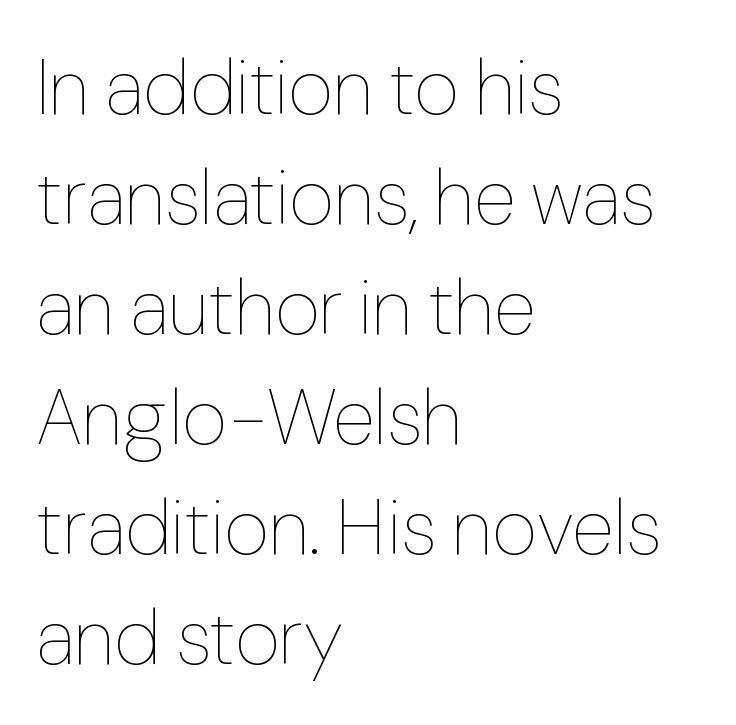
{"italic": "no", "bold": "no", "weight": "thin", "width": "normal", "stroke_contrast": "low", "x_height": "medium", "monospaced": "no", "underline": "no", "align": "left", "line_spacing": "normal", "line_spacing_ratio": 1.41, "letter_spacing": "normal", "letter_spacing_em": 0.0, "glyph_px": 78}
